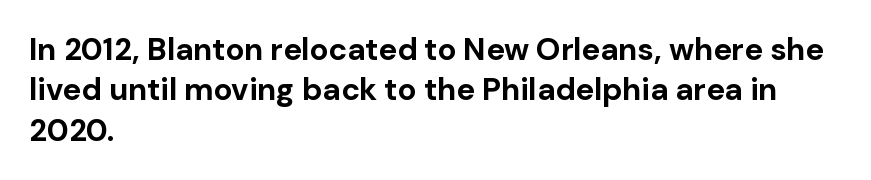
Stroke thickness is high; the sample reads as a true bold. Here the designer chose a conventional face with non-uniform glyph widths. Each line starts at the same left margin while the right side varies. The typeface chosen for these lines omits serifs. Normally led — the rows are evenly, conventionally spaced. Ascenders rise straight up at ninety degrees.
